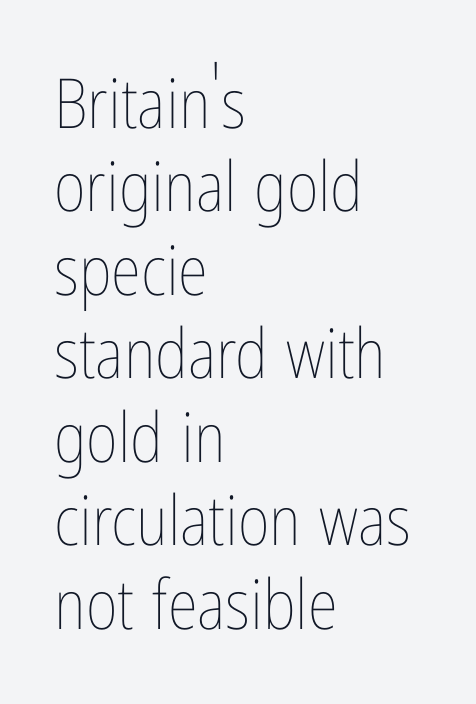
{"italic": "no", "bold": "no", "weight": "thin", "width": "condensed", "stroke_contrast": "low", "x_height": "medium", "monospaced": "no", "underline": "no", "align": "left", "line_spacing_ratio": 1.21, "letter_spacing": "normal", "letter_spacing_em": 0.0, "glyph_px": 69}
